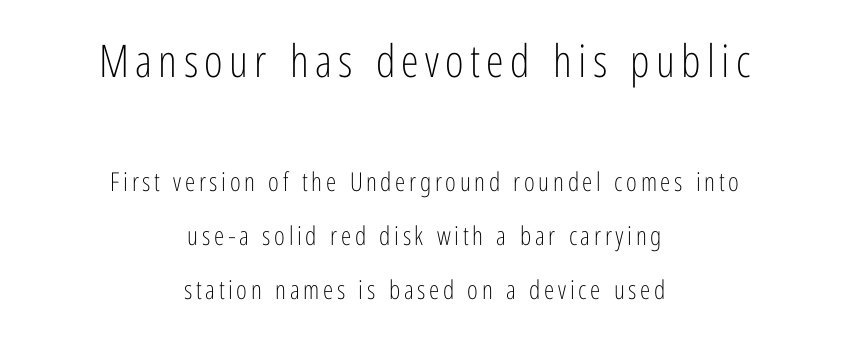
The image shows 45 px light, condensed sans-serif type, upright; set centered, loose line spacing (2.07x), not underlined; the first (top) block is 1.73x larger; low stroke contrast and a medium x-height.
